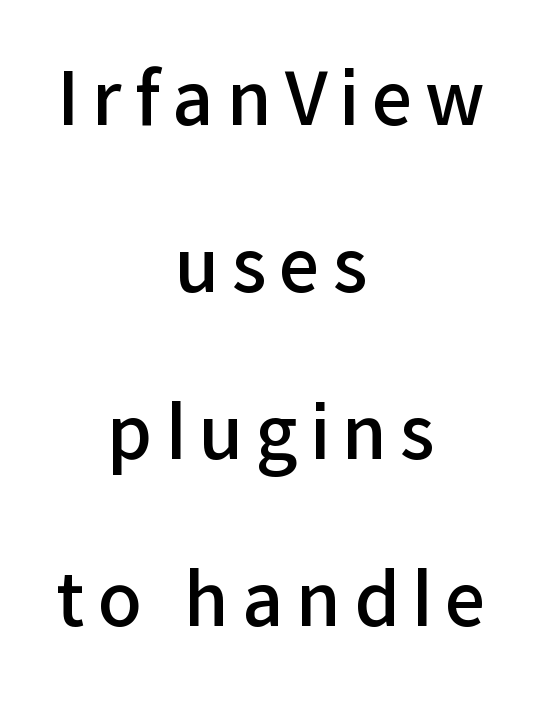
Q: Is the text bold? A: Semi-bold.
Q: Is the text italic (slanted)? A: No, it is upright.
Q: Is the typeface a serif or a sans-serif typeface? A: Sans-serif.
Q: Is the text underlined? A: No.
Q: How is the paragraph aligned? A: Centered.
Q: Is the spacing between lines tight, normal or loose? A: Loose.
Q: Width (condensed, normal, or wide)? A: Normal.
Q: Stroke contrast? A: Low.
Q: x-height? A: Medium.
Q: Monospaced? A: No.
